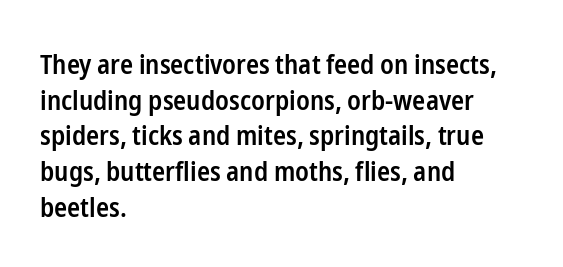
Q: Is the text bold? A: Semi-bold.
Q: Is the text italic (slanted)? A: No, it is upright.
Q: Is the text underlined? A: No.
Q: How is the paragraph aligned? A: Left-aligned.
Q: Is the spacing between letters normal or unusually wide? A: Normal.
Q: Is the spacing between lines tight, normal or loose? A: Normal.
